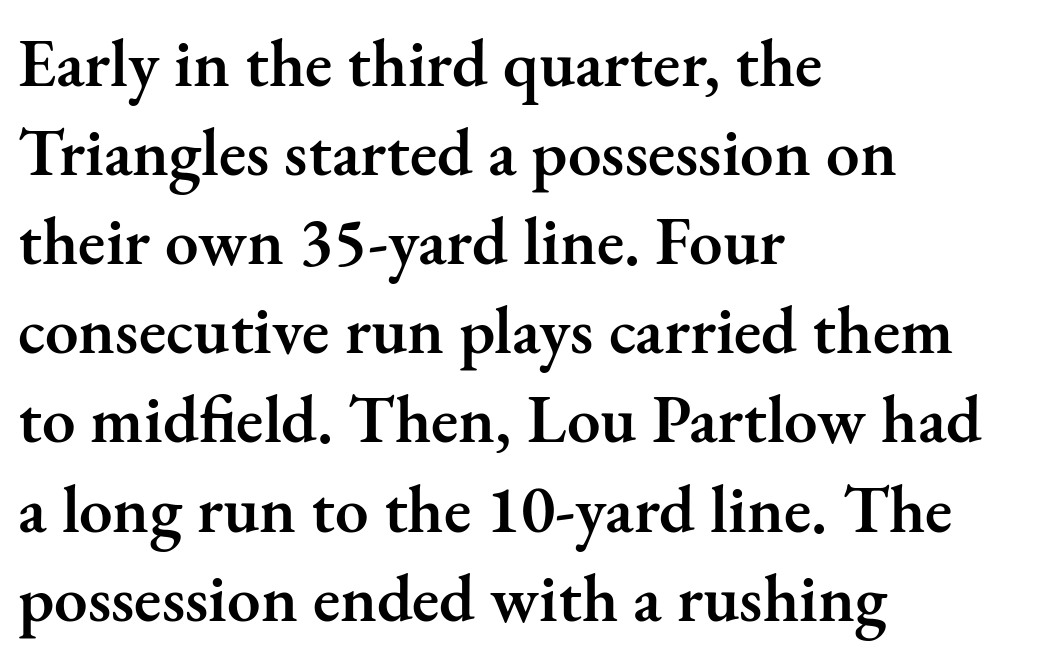
The image shows 67 px semibold serif type, upright; set left-aligned, normal line spacing (1.33x), normal letter spacing, not underlined; medium stroke contrast and a small x-height.
